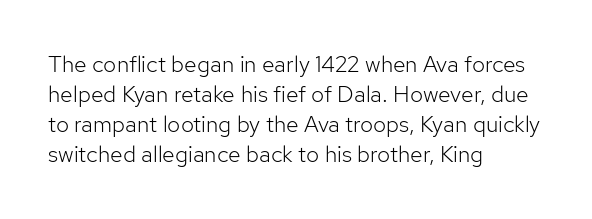
{"italic": "no", "bold": "no", "underline": "no", "align": "left", "line_spacing": "normal", "line_spacing_ratio": 1.31, "letter_spacing": "normal", "letter_spacing_em": 0.0, "glyph_px": 23}
